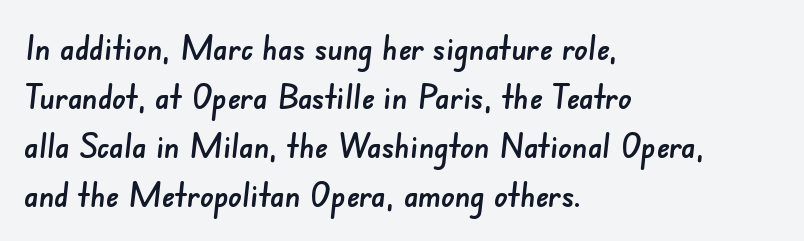
{"serif": "no", "width": "normal", "stroke_contrast": "low", "x_height": "small", "monospaced": "no", "underline": "no", "align": "left", "line_spacing": "normal", "line_spacing_ratio": 1.44, "letter_spacing": "normal", "letter_spacing_em": 0.0, "glyph_px": 34}
